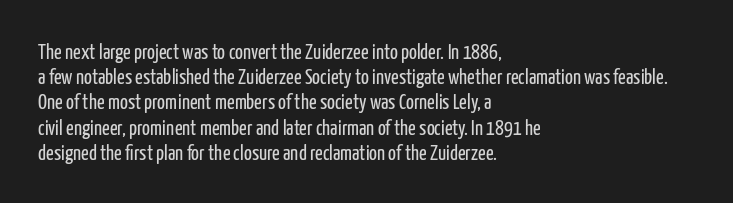
The letterforms sit shoulder to shoulder at normal distance. Typeset ragged right — the left edge is the straight one. The lettering holds an erect, upright posture throughout. Vertical stems look standard width or narrower in stroke. Beneath every word, the page is bare.
